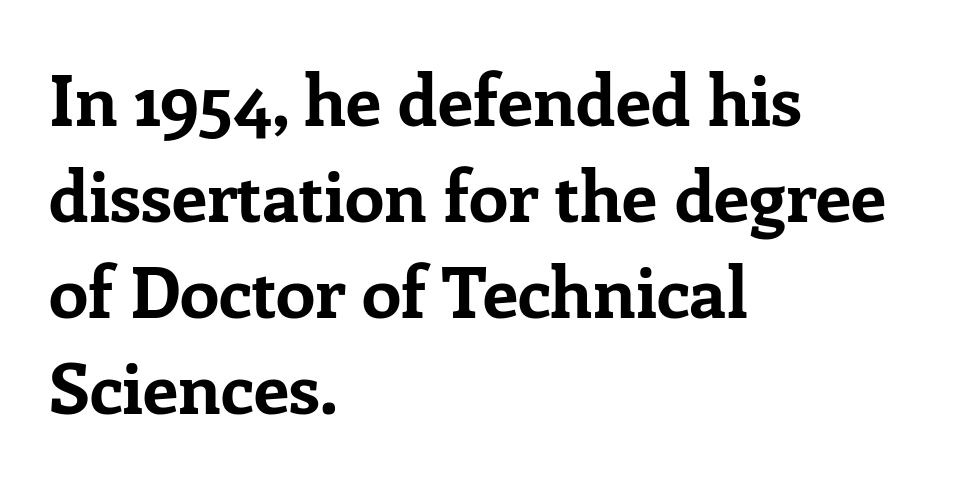
Q: Is the text bold? A: Yes.
Q: Is the text italic (slanted)? A: No, it is upright.
Q: Is the typeface a serif or a sans-serif typeface? A: Serif.
Q: Is the text underlined? A: No.
Q: How is the paragraph aligned? A: Left-aligned.
Q: Is the spacing between letters normal or unusually wide? A: Normal.
Q: Is the spacing between lines tight, normal or loose? A: Normal.
Q: Width (condensed, normal, or wide)? A: Normal.
Q: Stroke contrast? A: Low.
Q: x-height? A: Medium.
Q: Monospaced? A: No.
